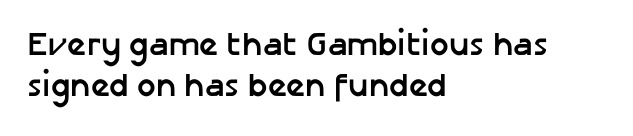
The words here are not underlined. Character widths vary here, with narrow letters taking less room than wide ones. Does extra space separate the letters? No, they use regular spacing. Left-aligned paragraph, ragged on the right. Reading down the column, the eye jumps a familiar distance to each next line.
